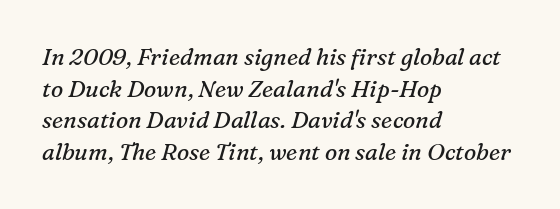
Is there much room between lines? A standard amount, neither cramped nor airy. Quick note: italic. The letterforms sit shoulder to shoulder at normal distance. Summary of weight: not heavy and not bold.
